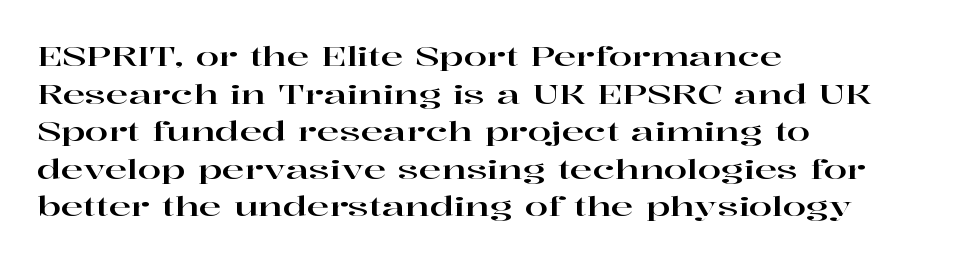
Q: Is the text italic (slanted)? A: No, it is upright.
Q: Is the text underlined? A: No.
Q: How is the paragraph aligned? A: Left-aligned.
Q: Is the spacing between letters normal or unusually wide? A: Normal.
Q: Is the spacing between lines tight, normal or loose? A: Normal.
